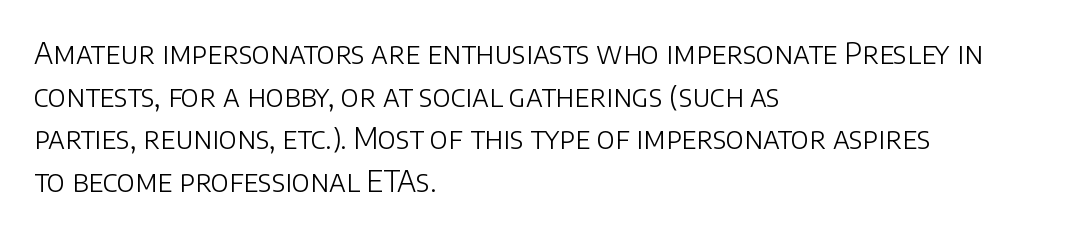
The glyphs are unaccompanied by any horizontal stroke below them. Caption: multi-line text, flush left, ragged right. The type family on display is of the sans-serif kind. The face used here is rendered with its standard letterfit.
